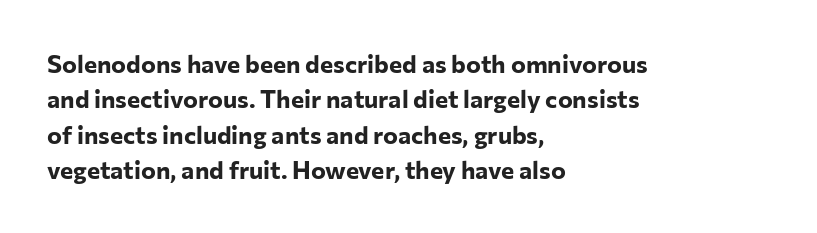
{"italic": "no", "bold": "yes", "underline": "no", "align": "left", "line_spacing": "normal", "line_spacing_ratio": 1.42, "letter_spacing": "normal", "letter_spacing_em": 0.0, "glyph_px": 25}
